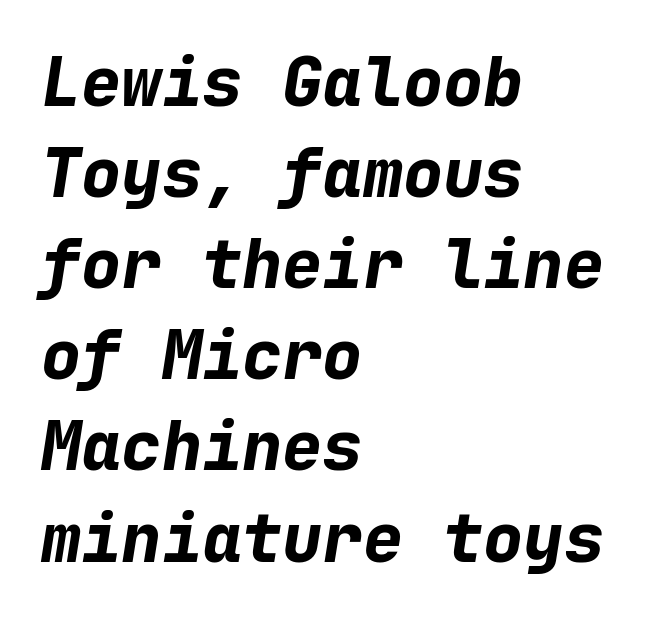
Yep, that's italic — everything's leaning. The rag falls on the right side of this text block. The letters march in equal steps, a hallmark of fixed-pitch type. The strokes are fattened all the way to bold.
